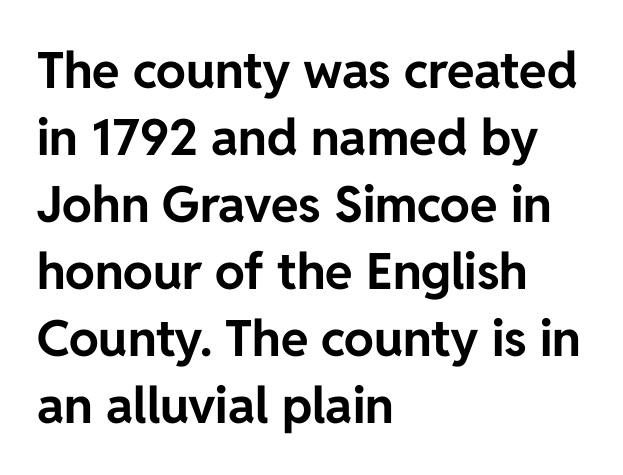
{"serif": "no", "italic": "no", "bold": "yes", "weight": "bold", "width": "normal", "stroke_contrast": "low", "x_height": "medium", "monospaced": "no", "underline": "no", "align": "left", "line_spacing": "normal", "line_spacing_ratio": 1.34, "letter_spacing": "normal", "letter_spacing_em": 0.0, "glyph_px": 50}
